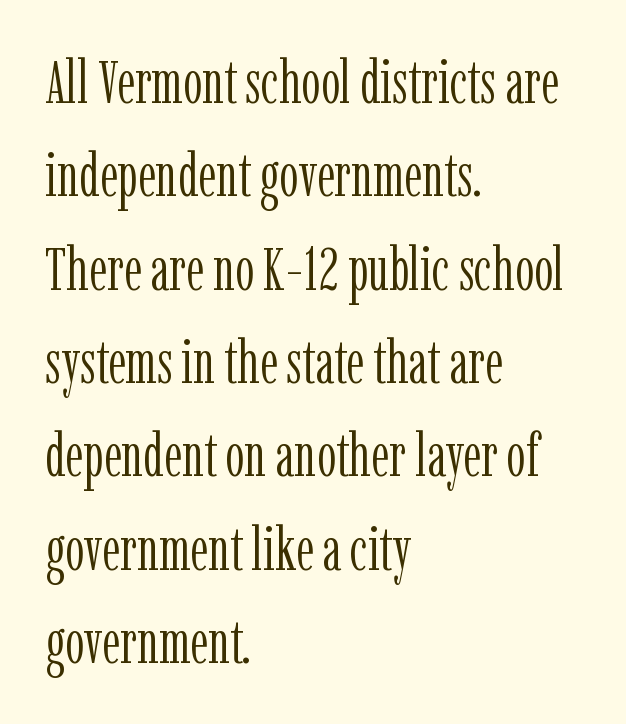
{"serif": "yes", "italic": "no", "bold": "no", "weight": "light", "width": "condensed", "stroke_contrast": "low", "x_height": "medium", "monospaced": "no", "underline": "no", "align": "left", "line_spacing": "normal", "line_spacing_ratio": 1.53, "letter_spacing": "normal", "letter_spacing_em": 0.0, "glyph_px": 61}
